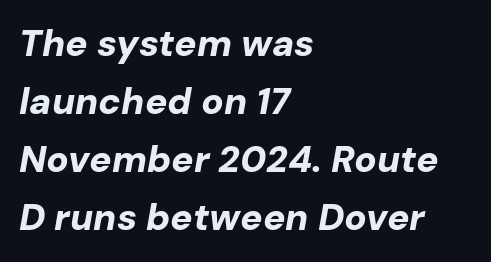
The image shows 37 px bold type, italic (leaning right); set left-aligned, normal line spacing (1.57x), normal letter spacing, not underlined; low stroke contrast and a medium x-height.
